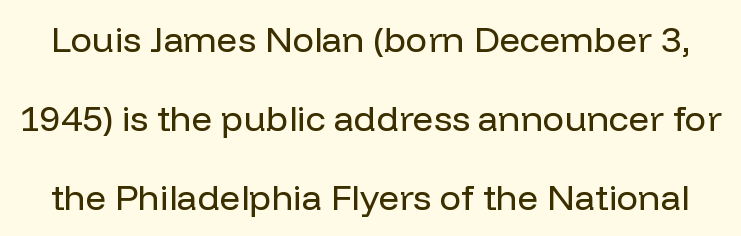
The image shows 36 px regular-weight sans-serif type, upright; set loose line spacing (2.2x), normal letter spacing, not underlined; low stroke contrast and a medium x-height.
